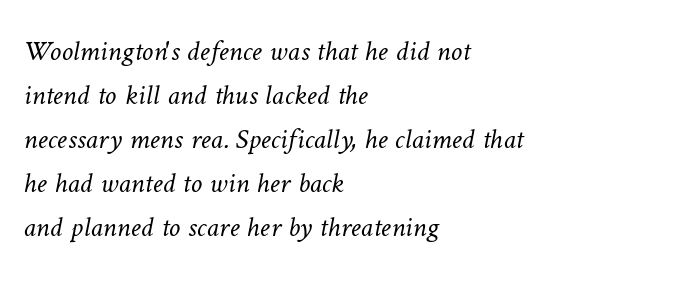
{"bold": "no", "weight": "light", "width": "normal", "stroke_contrast": "low", "x_height": "medium", "monospaced": "no", "underline": "no", "align": "left", "line_spacing": "normal", "line_spacing_ratio": 1.52, "letter_spacing": "normal", "letter_spacing_em": 0.0, "glyph_px": 29}
